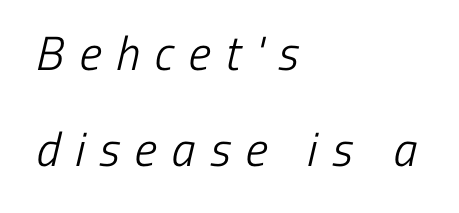
{"serif": "no", "bold": "no", "weight": "light", "width": "condensed", "stroke_contrast": "low", "x_height": "medium", "monospaced": "no", "underline": "no", "align": "left", "line_spacing": "loose", "line_spacing_ratio": 2.0, "letter_spacing": "wide", "letter_spacing_em": 0.31, "glyph_px": 48}
